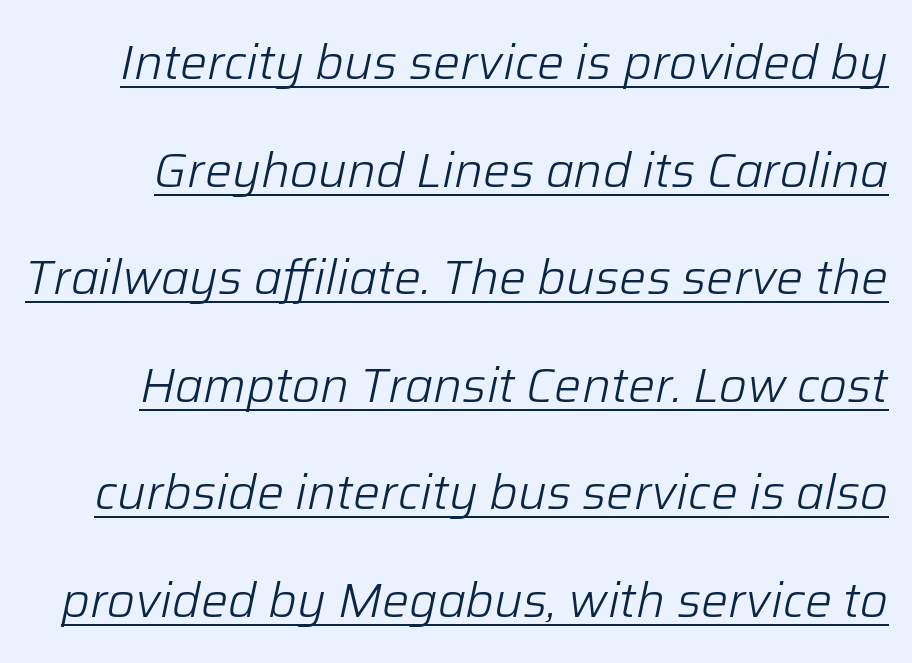
Students, note that the glyphs here touch the page at normal intervals. What decoration does the sample have? An underline. Ink coverage per letter is moderate at most. The face used here is proportionally spaced, like ordinary book or web type. Line spacing here is loose.
